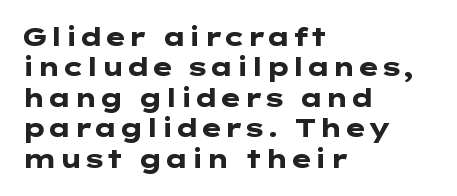
Q: Is the text bold? A: Yes.
Q: Is the text italic (slanted)? A: No, it is upright.
Q: Is the text underlined? A: No.
Q: How is the paragraph aligned? A: Left-aligned.
Q: Is the spacing between letters normal or unusually wide? A: Normal.
